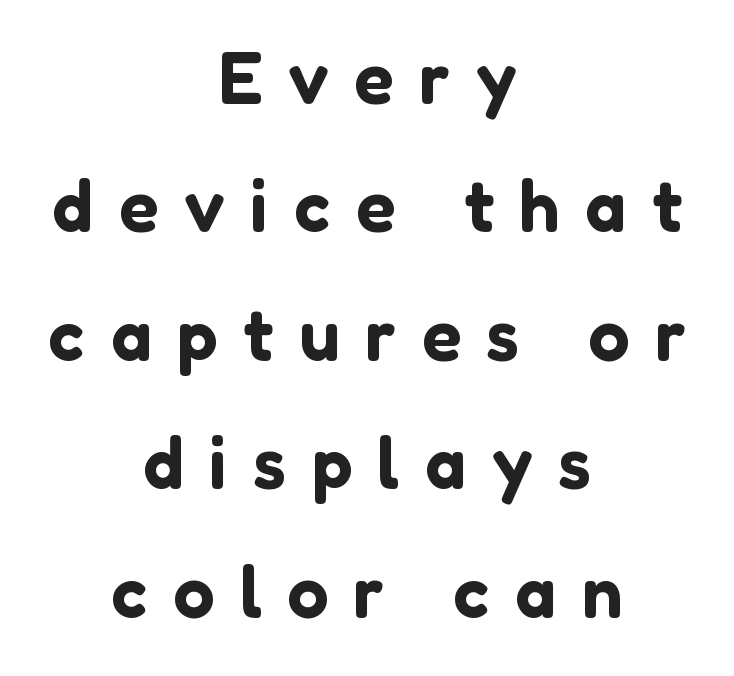
The image shows 73 px sans-serif type, upright; set centered, line spacing 1.76x, unusually wide letter spacing (+0.35 em), not underlined; low stroke contrast and a medium x-height.
